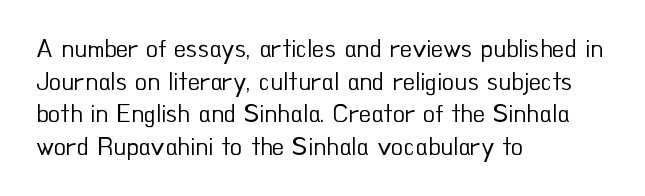
What's the leading like? Ordinary, nothing unusual. The passage shown has conventional tracking throughout. The typography opts for an upright posture over an oblique one. The passage is arranged the way most books set body copy — flush left.
